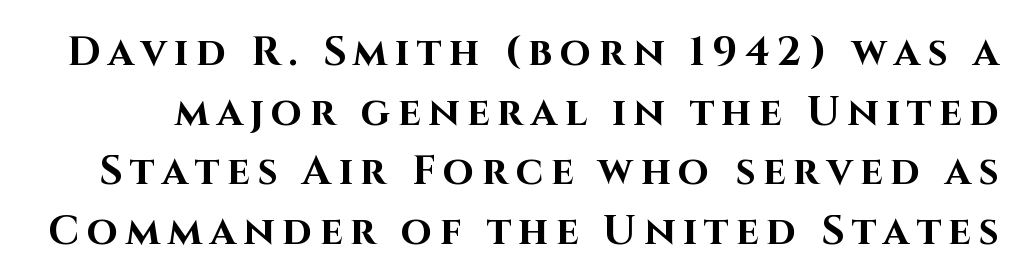
Q: Is the text bold? A: Yes.
Q: Is the text italic (slanted)? A: No, it is upright.
Q: Is the typeface a serif or a sans-serif typeface? A: Sans-serif.
Q: Is the text underlined? A: No.
Q: Is the spacing between lines tight, normal or loose? A: Normal.
Q: Width (condensed, normal, or wide)? A: Normal.
Q: Stroke contrast? A: High.
Q: x-height? A: Large.
Q: Monospaced? A: No.
